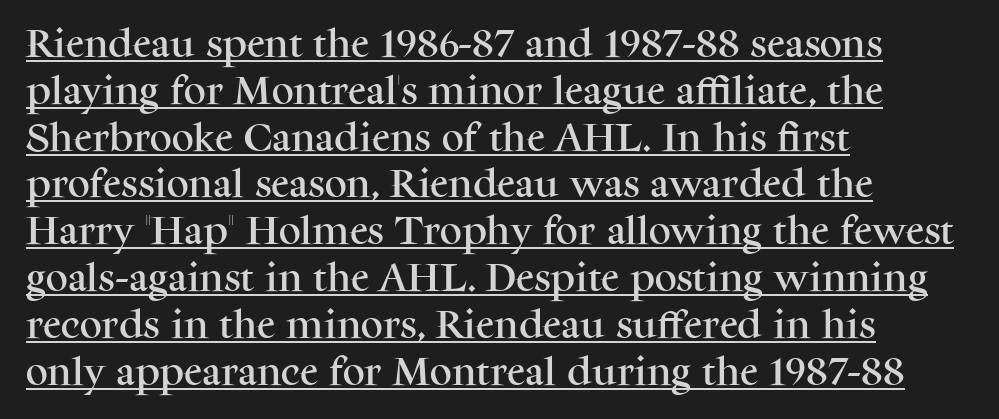
Q: Is the text italic (slanted)? A: No, it is upright.
Q: Is the typeface a serif or a sans-serif typeface? A: Serif.
Q: Is the text underlined? A: Yes.
Q: How is the paragraph aligned? A: Left-aligned.
Q: Is the spacing between letters normal or unusually wide? A: Normal.
Q: Is the spacing between lines tight, normal or loose? A: Normal.
Q: Width (condensed, normal, or wide)? A: Normal.
Q: Stroke contrast? A: Medium.
Q: x-height? A: Medium.
Q: Monospaced? A: No.
